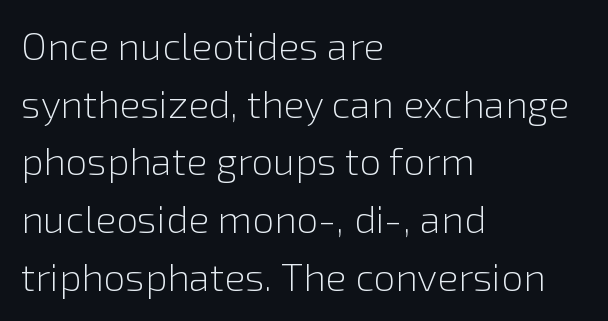
Here the designer chose a conventional face with non-uniform glyph widths. A roman cut, with each character standing at attention. Look at the tracking — it's just the regular setting, nothing added. Unbolded letterforms with no extra heft.
